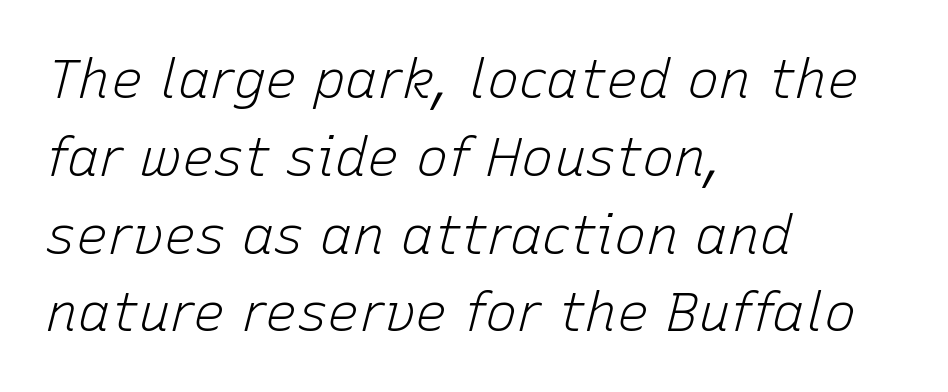
Q: Is the text bold? A: No.
Q: Is the text italic (slanted)? A: Yes, it leans right by about 15 degrees.
Q: Is the text underlined? A: No.
Q: How is the paragraph aligned? A: Left-aligned.
Q: Is the spacing between letters normal or unusually wide? A: Normal.
Q: Is the spacing between lines tight, normal or loose? A: Normal.
Q: Width (condensed, normal, or wide)? A: Normal.
Q: Stroke contrast? A: Low.
Q: x-height? A: Medium.
Q: Monospaced? A: No.
